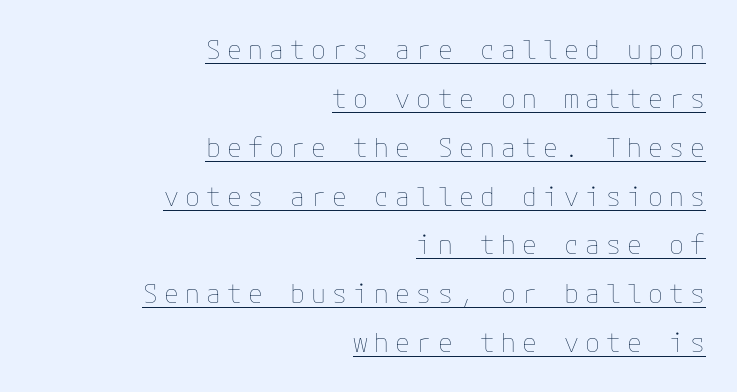
The image shows 27 px text type, upright; set right-aligned, line spacing 1.81x, unusually wide letter spacing (+0.23 em), underlined.
